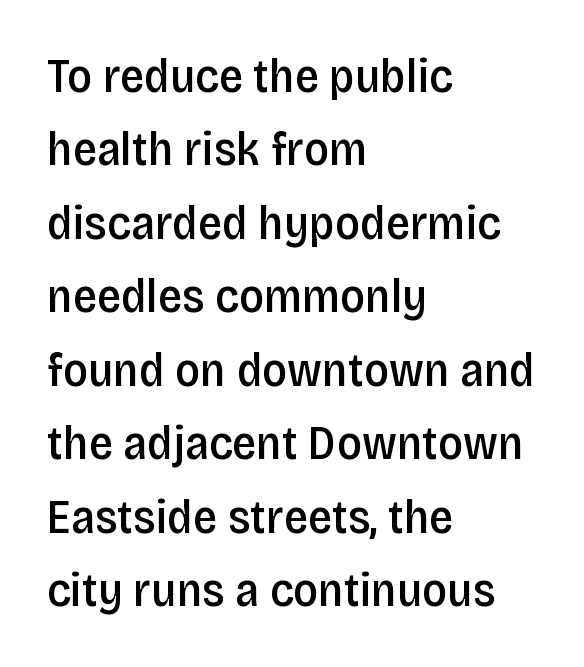
Q: Is the text bold? A: Semi-bold.
Q: Is the text italic (slanted)? A: No, it is upright.
Q: Is the typeface a serif or a sans-serif typeface? A: Sans-serif.
Q: Is the text underlined? A: No.
Q: How is the paragraph aligned? A: Left-aligned.
Q: Is the spacing between letters normal or unusually wide? A: Normal.
Q: Is the spacing between lines tight, normal or loose? A: Normal.
Q: Width (condensed, normal, or wide)? A: Condensed.
Q: Stroke contrast? A: Low.
Q: x-height? A: Large.
Q: Monospaced? A: No.
